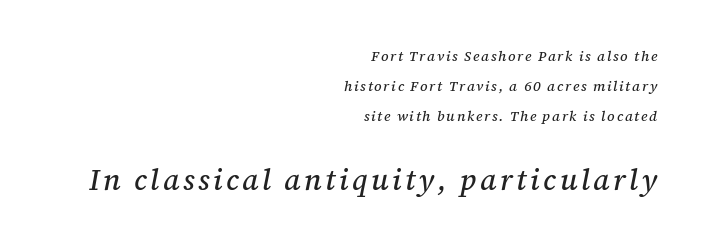
Which of the two is more prominent by size? The second, at the bottom. Descender tails drop into unmarked territory. A serif font was chosen for this passage. A typesetter would call this proportional, since set widths differ per character. The block of text is sparse from top to bottom, with ample space between rows. Looking at the ascenders, they clearly lean.
